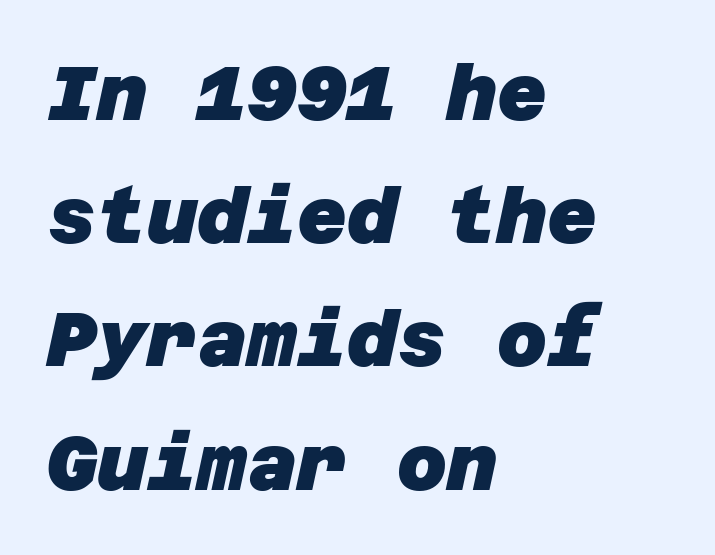
{"serif": "no", "bold": "yes", "weight": "heavy", "width": "normal", "stroke_contrast": "low", "x_height": "large", "underline": "no", "align": "left", "line_spacing": "normal", "line_spacing_ratio": 1.6, "letter_spacing": "normal", "letter_spacing_em": 0.0, "glyph_px": 77}
